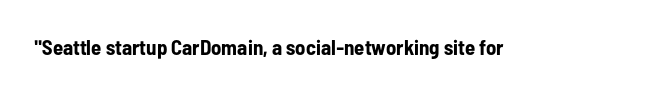
The image shows 21 px bold type, upright; set normal letter spacing, not underlined.
